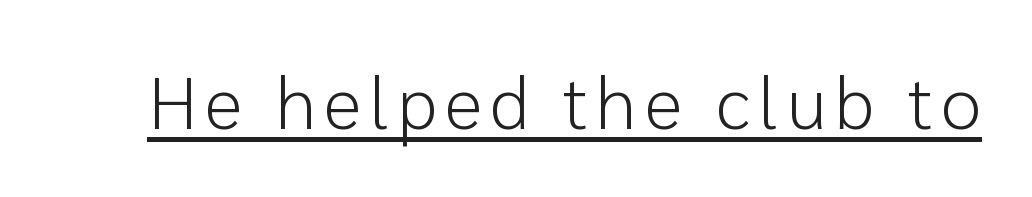
Q: Is the text bold? A: No.
Q: Is the text italic (slanted)? A: No, it is upright.
Q: Is the typeface a serif or a sans-serif typeface? A: Sans-serif.
Q: Is the text underlined? A: Yes.
Q: Width (condensed, normal, or wide)? A: Normal.
Q: Stroke contrast? A: Low.
Q: x-height? A: Medium.
Q: Monospaced? A: No.
